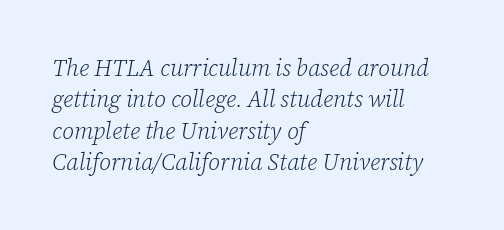
The image shows 23 px text type, italic (leaning right); set left-aligned, normal line spacing (1.36x), normal letter spacing, not underlined.
